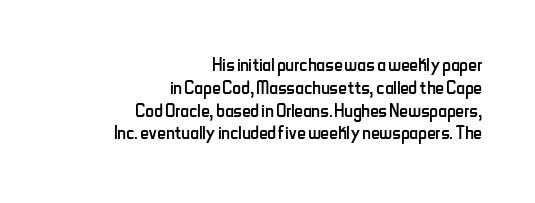
The setting favours the right margin, as signatures and pull-quotes sometimes do. Descenders are the only things crossing below the line. When letters stand straight like this, we call the style roman or upright. Inter-character spacing is left at the font's built-in metrics.
